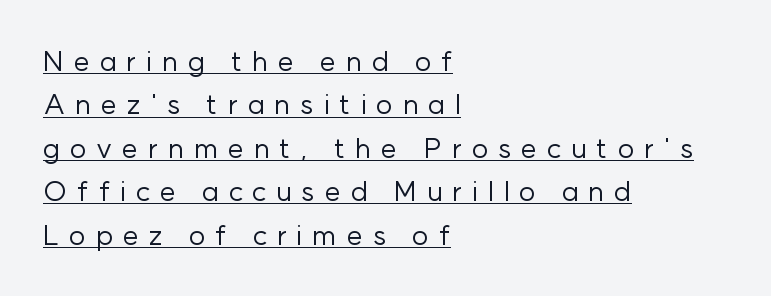
The image shows 28 px regular-weight sans-serif type, upright; set left-aligned, normal line spacing (1.55x), unusually wide letter spacing (+0.35 em), underlined; low stroke contrast and a medium x-height.
